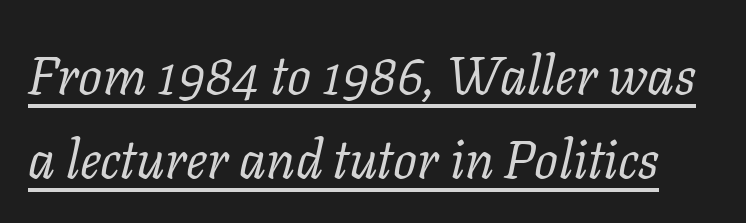
Q: Is the text bold? A: No.
Q: Is the text italic (slanted)? A: Yes, it leans right by about 11 degrees.
Q: Is the typeface a serif or a sans-serif typeface? A: Serif.
Q: Is the text underlined? A: Yes.
Q: Is the spacing between letters normal or unusually wide? A: Normal.
Q: Is the spacing between lines tight, normal or loose? A: Normal.
Q: Width (condensed, normal, or wide)? A: Normal.
Q: Stroke contrast? A: Low.
Q: x-height? A: Medium.
Q: Monospaced? A: No.
